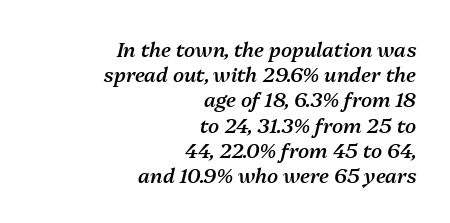
The image shows 20 px text type, italic (leaning right); set right-aligned, normal line spacing (1.26x), normal letter spacing, not underlined.
